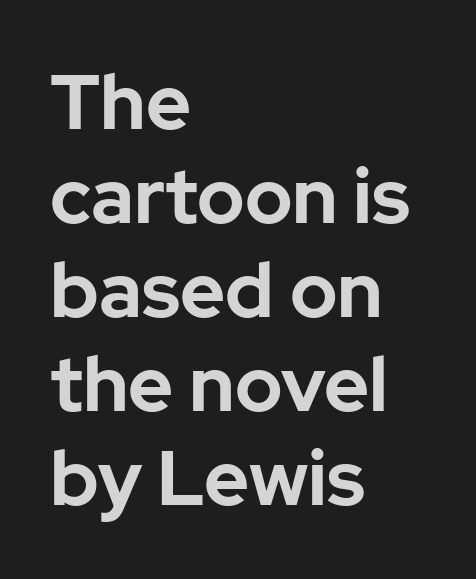
Q: Is the text bold? A: Yes.
Q: Is the text italic (slanted)? A: No, it is upright.
Q: Is the typeface a serif or a sans-serif typeface? A: Sans-serif.
Q: Is the text underlined? A: No.
Q: How is the paragraph aligned? A: Left-aligned.
Q: Is the spacing between letters normal or unusually wide? A: Normal.
Q: Width (condensed, normal, or wide)? A: Normal.
Q: Stroke contrast? A: Low.
Q: x-height? A: Medium.
Q: Monospaced? A: No.
